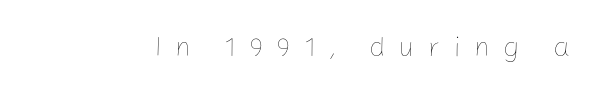
The letters look calm and open, with moderate or lighter stems. The axis of the letterforms is exactly vertical. This rendering widens character spacing well past its baseline value. Has an underline been added? It has not.
